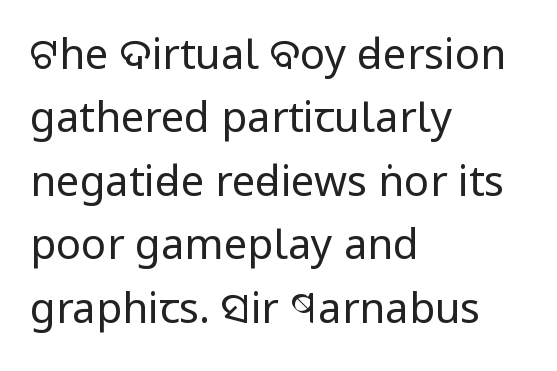
Q: Is the text bold? A: No.
Q: Is the text italic (slanted)? A: No, it is upright.
Q: Is the typeface a serif or a sans-serif typeface? A: Sans-serif.
Q: Is the text underlined? A: No.
Q: How is the paragraph aligned? A: Left-aligned.
Q: Is the spacing between letters normal or unusually wide? A: Normal.
Q: Is the spacing between lines tight, normal or loose? A: Normal.
Q: Width (condensed, normal, or wide)? A: Condensed.
Q: Stroke contrast? A: Low.
Q: x-height? A: Large.
Q: Monospaced? A: No.
